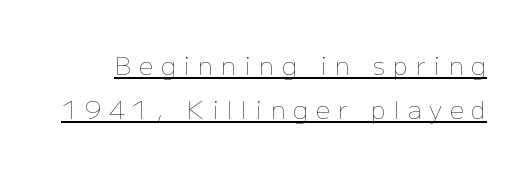
The axis of the letterforms is exactly vertical. Descenders here cross a horizontal rule under the line. The letters look calm and open, with moderate or lighter stems. Tracking here is generous; glyphs stand well apart from one another.
